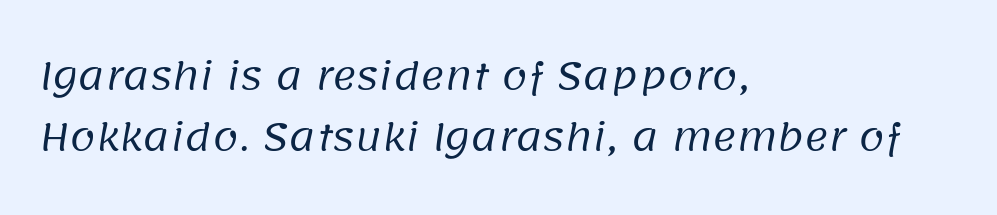
Q: Is the text bold? A: No.
Q: Is the typeface a serif or a sans-serif typeface? A: Sans-serif.
Q: Is the text underlined? A: No.
Q: How is the paragraph aligned? A: Left-aligned.
Q: Is the spacing between letters normal or unusually wide? A: Normal.
Q: Is the spacing between lines tight, normal or loose? A: Normal.
Q: Width (condensed, normal, or wide)? A: Normal.
Q: Stroke contrast? A: Low.
Q: x-height? A: Large.
Q: Monospaced? A: No.
